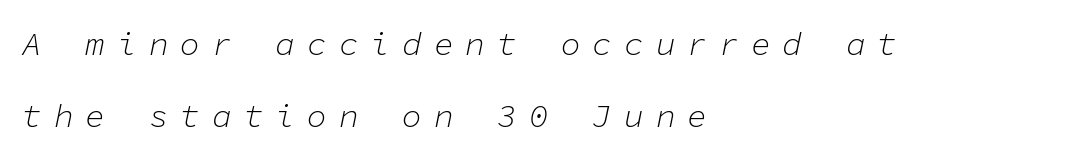
The image shows 33 px light type, italic (leaning right), monospaced; set left-aligned, loose line spacing (2.19x), unusually wide letter spacing (+0.36 em), not underlined; low stroke contrast and a medium x-height.
